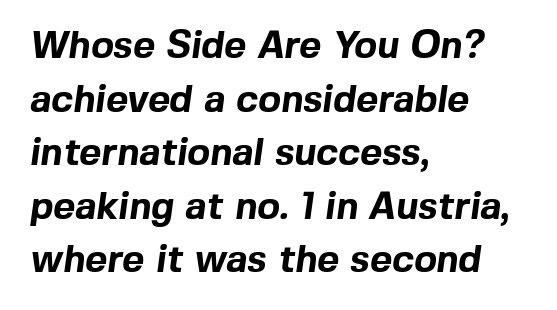
No extra tracking has been applied to these lines. The passage shown is typed in a proportional face where columns would drift. The space directly below the letters is spotless. Alignment: flush left. The rendering uses a moderate line-height, typical for paragraphs.
